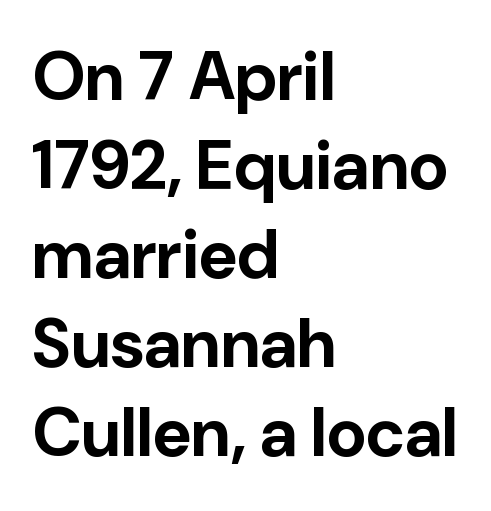
If you measured baseline to baseline, you'd find a middling distance. Decoration check: the copy has no underline. You'd pick this weight for a headline — it's a proper bold. Every row of glyphs begins at an identical x-position on the left. Typographically, this falls in the sans-serif category. Nobody touched the tracking dial on this one.
